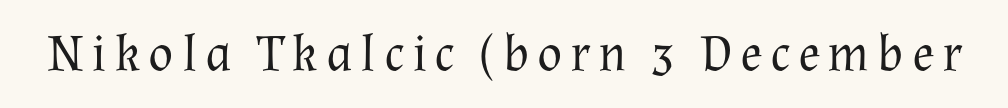
Q: Is the text bold? A: No.
Q: Is the text italic (slanted)? A: No, it is upright.
Q: Is the typeface a serif or a sans-serif typeface? A: Serif.
Q: Is the text underlined? A: No.
Q: Width (condensed, normal, or wide)? A: Normal.
Q: Stroke contrast? A: Medium.
Q: x-height? A: Medium.
Q: Monospaced? A: No.
